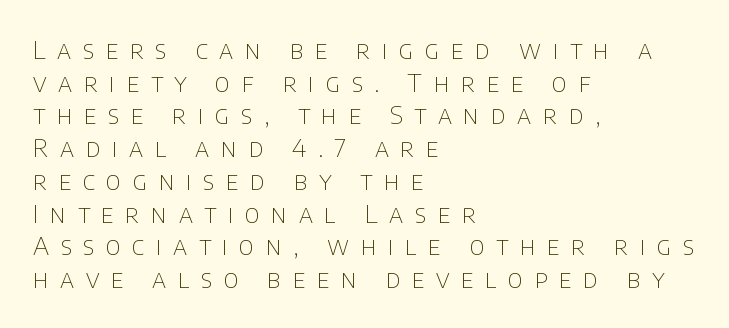
The image shows 25 px text type, upright; set left-aligned, normal line spacing (1.31x), unusually wide letter spacing (+0.46 em), not underlined.
